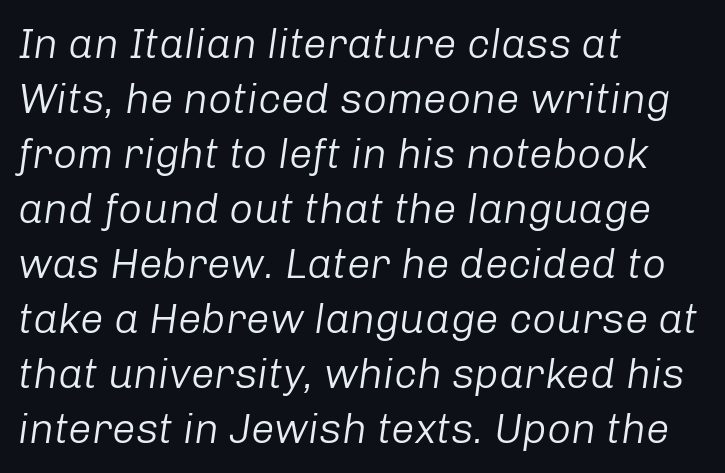
Q: Is the text bold? A: No.
Q: Is the text italic (slanted)? A: Yes, it leans right by about 8 degrees.
Q: Is the text underlined? A: No.
Q: How is the paragraph aligned? A: Left-aligned.
Q: Is the spacing between letters normal or unusually wide? A: Normal.
Q: Is the spacing between lines tight, normal or loose? A: Normal.
Q: Width (condensed, normal, or wide)? A: Normal.
Q: Stroke contrast? A: Low.
Q: x-height? A: Medium.
Q: Monospaced? A: No.
